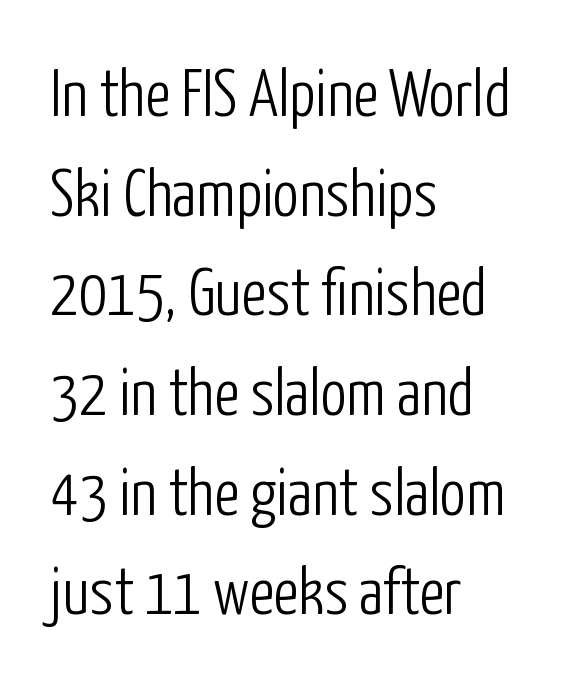
The image shows 66 px light, condensed sans-serif type, upright; set left-aligned, normal line spacing (1.51x), normal letter spacing, not underlined; low stroke contrast and a medium x-height.
